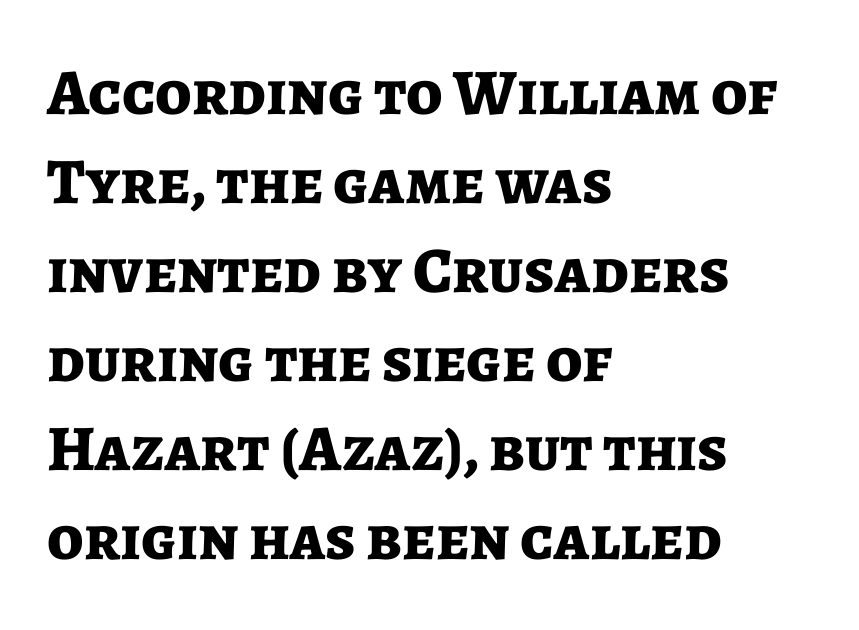
Notice how thick the strokes are: this is what a full bold looks like. The characters display no serif detailing; their extremities are plain. Check under the words: just untouched page. Letter spacing: default.
